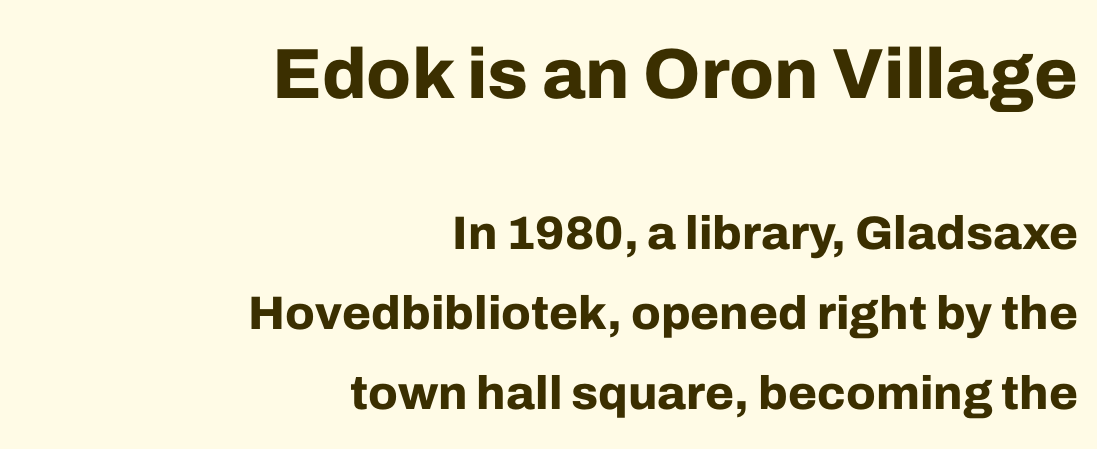
Q: Is the text bold? A: Yes.
Q: Is the text italic (slanted)? A: No, it is upright.
Q: Is the typeface a serif or a sans-serif typeface? A: Sans-serif.
Q: Is the text underlined? A: No.
Q: How is the paragraph aligned? A: Right-aligned.
Q: Is the spacing between letters normal or unusually wide? A: Normal.
Q: Is the spacing between lines tight, normal or loose? A: Normal.
Q: Which block of text is set in a larger size, the first (top) or the second (bottom)? A: The first (top) one.
Q: Width (condensed, normal, or wide)? A: Normal.
Q: Stroke contrast? A: Low.
Q: x-height? A: Medium.
Q: Monospaced? A: No.
